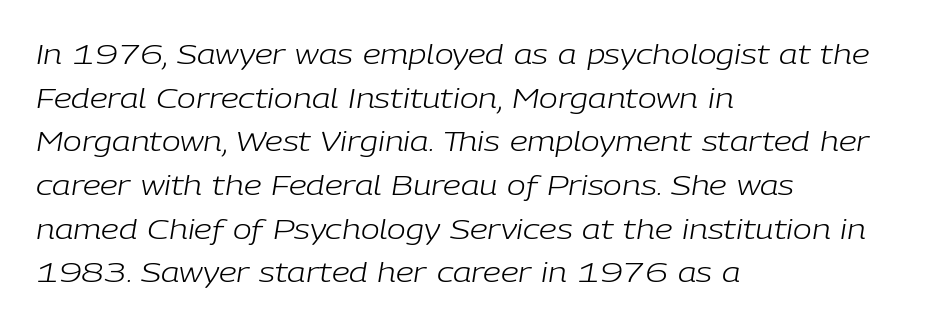
{"italic": "yes", "lean": "right", "slant_degrees": 9, "bold": "no", "weight": "light", "width": "normal", "stroke_contrast": "low", "x_height": "medium", "monospaced": "no", "underline": "no", "align": "left", "line_spacing": "normal", "line_spacing_ratio": 1.56, "letter_spacing": "normal", "letter_spacing_em": 0.0, "glyph_px": 28}
